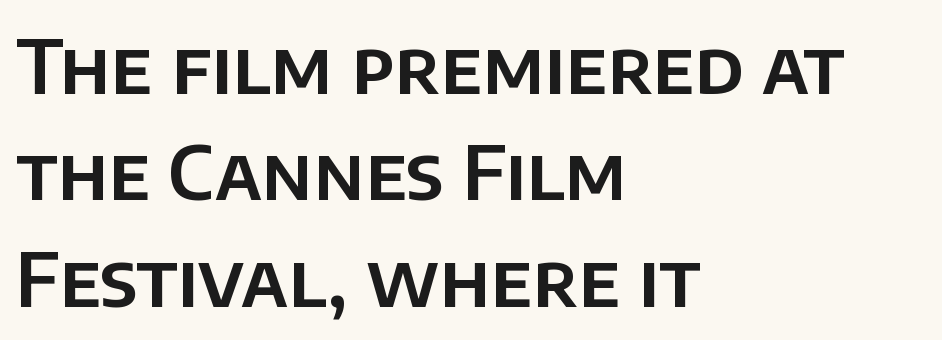
{"serif": "no", "italic": "no", "width": "normal", "stroke_contrast": "low", "x_height": "large", "monospaced": "no", "underline": "no", "align": "left", "line_spacing": "normal", "line_spacing_ratio": 1.42, "letter_spacing": "normal", "letter_spacing_em": 0.0, "glyph_px": 75}
